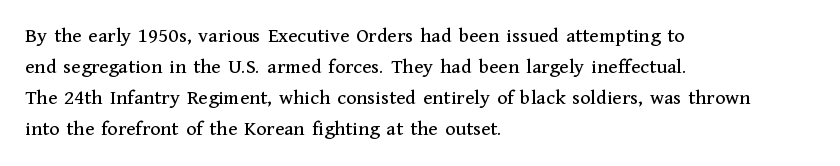
Q: Is the text italic (slanted)? A: No, it is upright.
Q: Is the text underlined? A: No.
Q: How is the paragraph aligned? A: Left-aligned.
Q: Is the spacing between letters normal or unusually wide? A: Normal.
Q: Is the spacing between lines tight, normal or loose? A: Normal.
